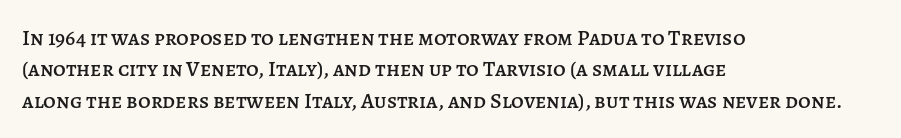
Q: Is the text italic (slanted)? A: No, it is upright.
Q: Is the text underlined? A: No.
Q: How is the paragraph aligned? A: Left-aligned.
Q: Is the spacing between letters normal or unusually wide? A: Normal.
Q: Is the spacing between lines tight, normal or loose? A: Normal.
